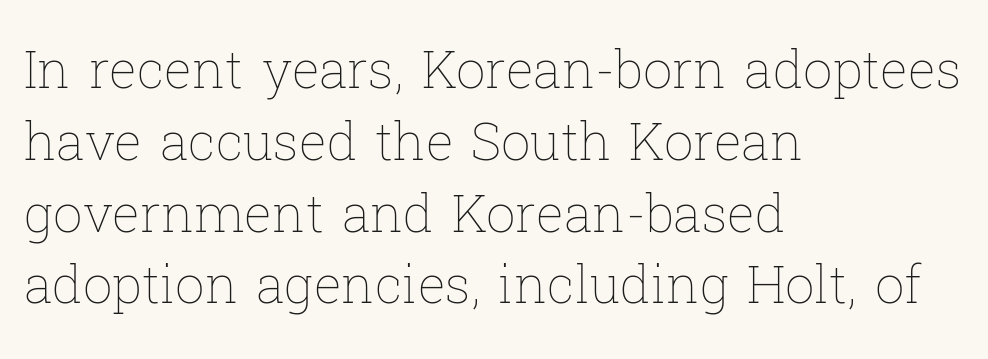
{"italic": "no", "bold": "no", "weight": "thin", "width": "normal", "stroke_contrast": "low", "x_height": "medium", "monospaced": "no", "underline": "no", "align": "left", "line_spacing": "normal", "line_spacing_ratio": 1.38, "letter_spacing": "normal", "letter_spacing_em": 0.0, "glyph_px": 52}
